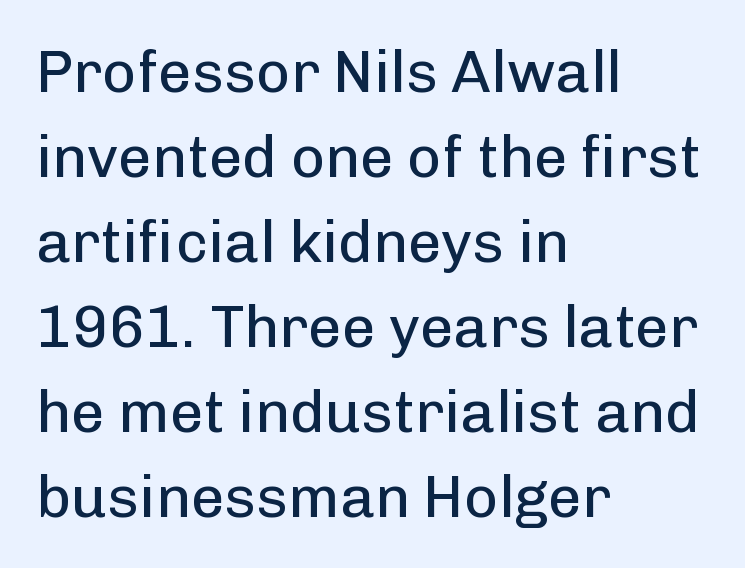
Q: Is the text bold? A: No.
Q: Is the text italic (slanted)? A: No, it is upright.
Q: Is the typeface a serif or a sans-serif typeface? A: Sans-serif.
Q: Is the text underlined? A: No.
Q: How is the paragraph aligned? A: Left-aligned.
Q: Is the spacing between letters normal or unusually wide? A: Normal.
Q: Is the spacing between lines tight, normal or loose? A: Normal.
Q: Width (condensed, normal, or wide)? A: Normal.
Q: Stroke contrast? A: Low.
Q: x-height? A: Medium.
Q: Monospaced? A: No.
